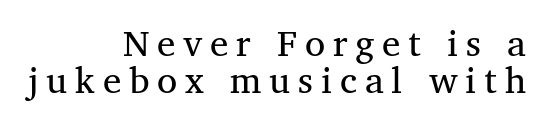
Q: Is the text bold? A: No.
Q: Is the text italic (slanted)? A: No, it is upright.
Q: Is the typeface a serif or a sans-serif typeface? A: Serif.
Q: Is the text underlined? A: No.
Q: How is the paragraph aligned? A: Right-aligned.
Q: Is the spacing between letters normal or unusually wide? A: Unusually wide.
Q: Is the spacing between lines tight, normal or loose? A: Tight.
Q: Width (condensed, normal, or wide)? A: Normal.
Q: Stroke contrast? A: Medium.
Q: x-height? A: Medium.
Q: Monospaced? A: No.
